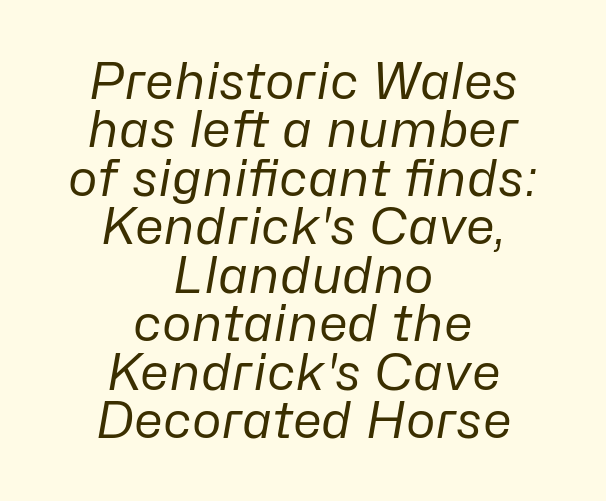
The image shows 50 px regular-weight type, italic (leaning right); set centered, tight line spacing (0.97x), normal letter spacing, not underlined; low stroke contrast and a medium x-height.
